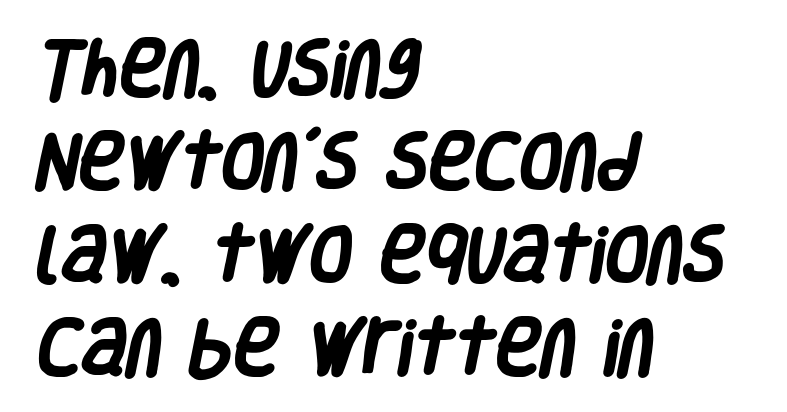
The image shows 62 px heavy, condensed sans-serif type; set left-aligned, normal line spacing (1.5x), normal letter spacing, not underlined; low stroke contrast and a large x-height.
